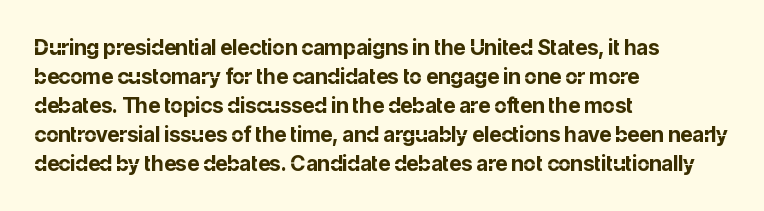
{"italic": "no", "bold": "yes", "underline": "no", "align": "left", "line_spacing": "normal", "line_spacing_ratio": 1.38, "letter_spacing": "normal", "letter_spacing_em": 0.0, "glyph_px": 21}
